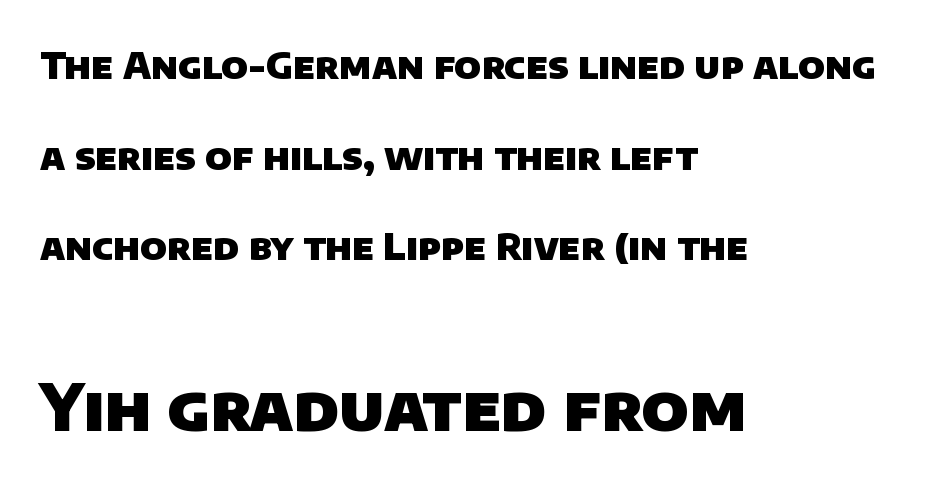
Q: Is the text bold? A: Yes.
Q: Is the typeface a serif or a sans-serif typeface? A: Sans-serif.
Q: Is the text underlined? A: No.
Q: How is the paragraph aligned? A: Left-aligned.
Q: Is the spacing between letters normal or unusually wide? A: Normal.
Q: Is the spacing between lines tight, normal or loose? A: Loose.
Q: Which block of text is set in a larger size, the first (top) or the second (bottom)? A: The second (bottom) one.
Q: Width (condensed, normal, or wide)? A: Normal.
Q: Stroke contrast? A: Low.
Q: x-height? A: Large.
Q: Monospaced? A: No.
